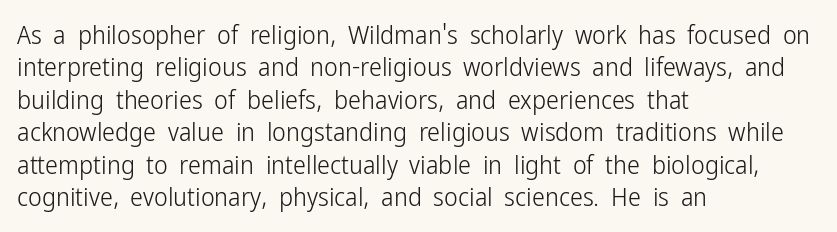
{"italic": "no", "bold": "no", "underline": "no", "align": "left", "line_spacing": "normal", "line_spacing_ratio": 1.25, "letter_spacing": "normal", "letter_spacing_em": 0.0, "glyph_px": 26}
